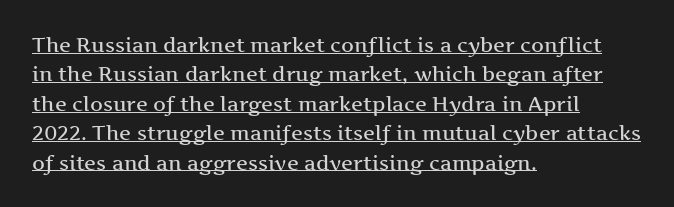
{"italic": "no", "underline": "yes", "align": "left", "line_spacing": "normal", "line_spacing_ratio": 1.47, "letter_spacing": "normal", "letter_spacing_em": 0.0, "glyph_px": 20}
